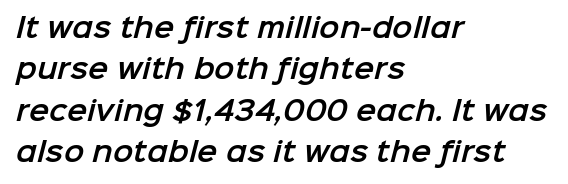
Q: Is the text underlined? A: No.
Q: How is the paragraph aligned? A: Left-aligned.
Q: Is the spacing between letters normal or unusually wide? A: Normal.
Q: Is the spacing between lines tight, normal or loose? A: Normal.
